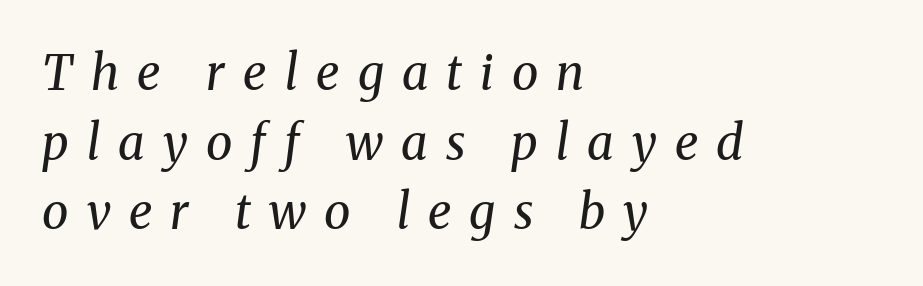
Q: Is the text bold? A: No.
Q: Is the text italic (slanted)? A: Yes, it leans right by about 8 degrees.
Q: Is the typeface a serif or a sans-serif typeface? A: Serif.
Q: Is the text underlined? A: No.
Q: How is the paragraph aligned? A: Left-aligned.
Q: Is the spacing between letters normal or unusually wide? A: Unusually wide.
Q: Is the spacing between lines tight, normal or loose? A: Normal.
Q: Width (condensed, normal, or wide)? A: Normal.
Q: Stroke contrast? A: Medium.
Q: x-height? A: Medium.
Q: Monospaced? A: No.
